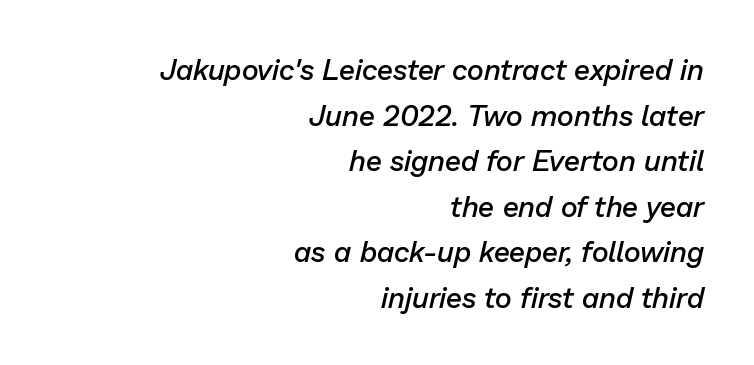
Summary of vertical rhythm: regular, with standard interline spacing. Rendered with sloped, italic letterforms. The strip under each line holds only bare page. Standard letterfit; no display-style spreading of the glyphs. This sample has the flowing, uneven cadence of proportional lettering.
